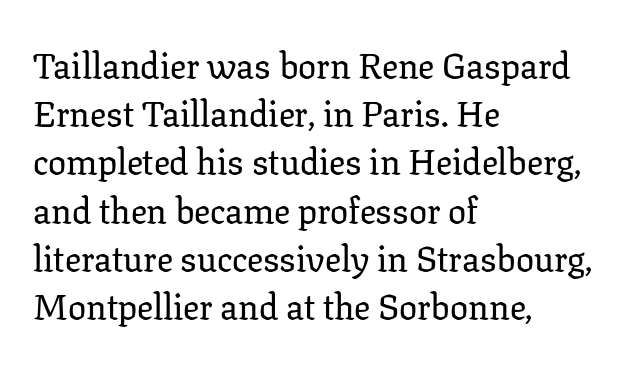
This is the regular roman posture of the typeface. Just letters on the line, the space beneath them empty. All the whitespace from short lines collects on the right. These lines sit exactly where default settings would place them. This is serif lettering, the kind often seen in printed books. This sample has the flowing, uneven cadence of proportional lettering.
